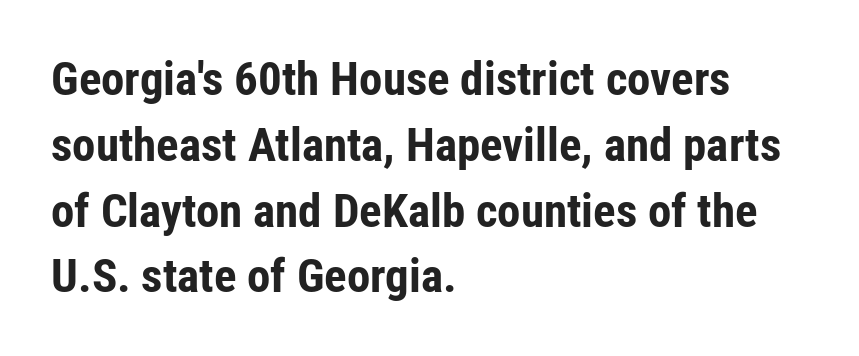
The image shows 47 px bold, condensed sans-serif type, upright; set left-aligned, normal line spacing (1.4x), normal letter spacing, not underlined; low stroke contrast and a medium x-height.
